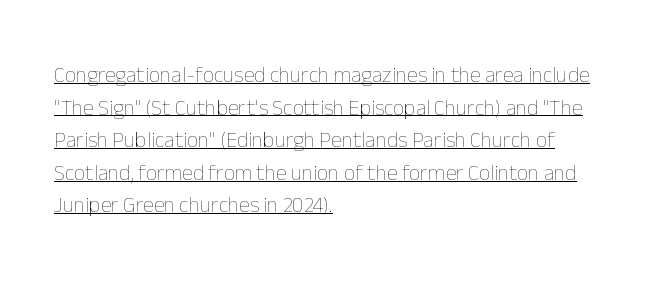
No letter is thick-stroked: the sample isn't bold. Regular leading. The line texture is even and compact thanks to regular tracking. Nope, not italic — everything's standing straight. Every row of glyphs begins at an identical x-position on the left. Somebody hit Ctrl+U on this one — the words are underlined.
